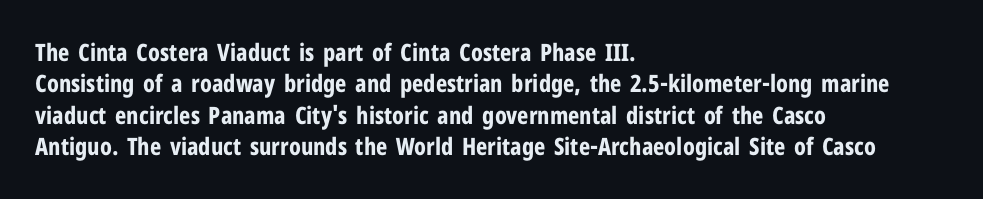
{"italic": "no", "bold": "yes", "underline": "no", "align": "left", "line_spacing": "normal", "line_spacing_ratio": 1.31, "letter_spacing": "normal", "letter_spacing_em": 0.0, "glyph_px": 24}
